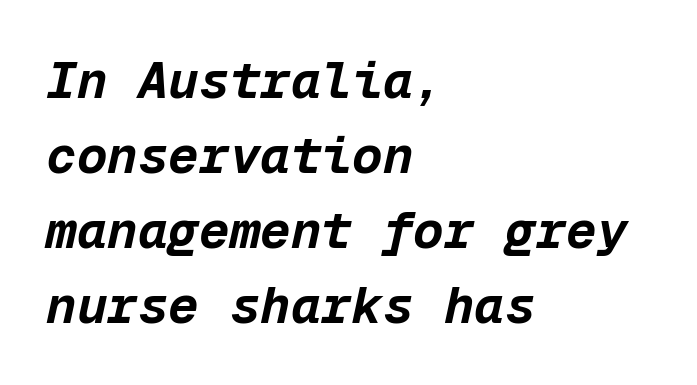
If you measured baseline to baseline, you'd find a middling distance. In terms of posture, this sample is oblique. You'd pick this weight for a headline — it's a proper bold. Caption: standard tracking, unaltered. A typesetter would call this monospace, since all characters share one set width.
